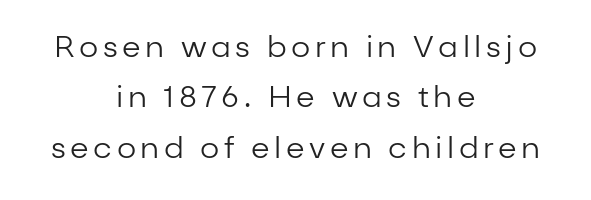
The image shows 30 px regular-weight sans-serif type, upright; set centered, normal line spacing (1.68x), not underlined; low stroke contrast and a medium x-height.
